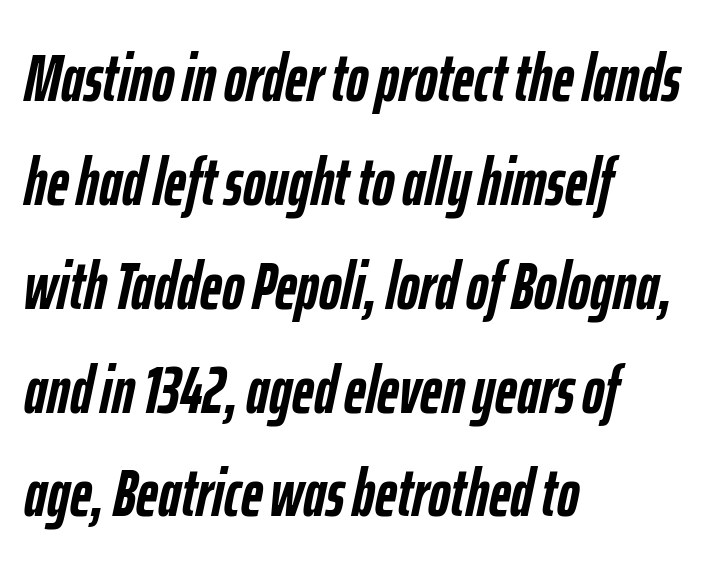
Q: Is the text bold? A: Yes.
Q: Is the text italic (slanted)? A: Yes, it leans right by about 12 degrees.
Q: Is the text underlined? A: No.
Q: How is the paragraph aligned? A: Left-aligned.
Q: Is the spacing between letters normal or unusually wide? A: Normal.
Q: Is the spacing between lines tight, normal or loose? A: Normal.
Q: Width (condensed, normal, or wide)? A: Condensed.
Q: Stroke contrast? A: Low.
Q: x-height? A: Medium.
Q: Monospaced? A: No.
